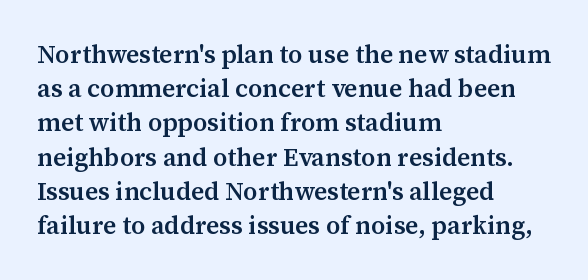
Compared with typical body copy, the letter spacing here is the same. Words float on clear page, feet unadorned. This is the regular roman posture of the typeface. The strokes are fattened partway — semibold, not bold.
